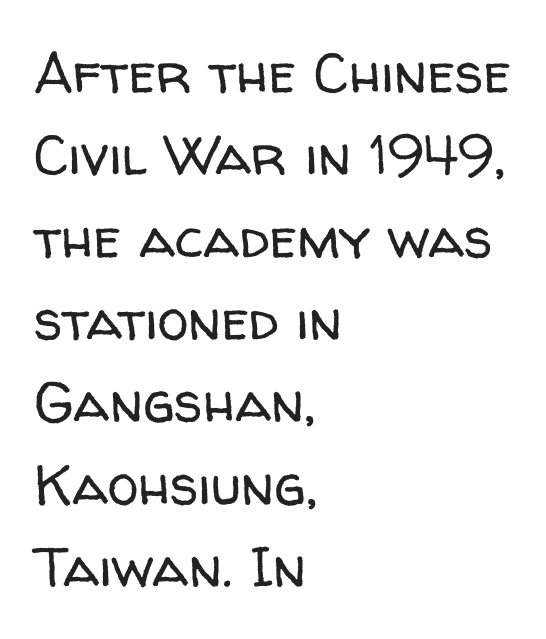
Q: Is the text bold? A: No.
Q: Is the text italic (slanted)? A: No, it is upright.
Q: Is the typeface a serif or a sans-serif typeface? A: Sans-serif.
Q: Is the text underlined? A: No.
Q: How is the paragraph aligned? A: Left-aligned.
Q: Is the spacing between letters normal or unusually wide? A: Normal.
Q: Is the spacing between lines tight, normal or loose? A: Normal.
Q: Width (condensed, normal, or wide)? A: Normal.
Q: Stroke contrast? A: Low.
Q: x-height? A: Medium.
Q: Monospaced? A: No.
